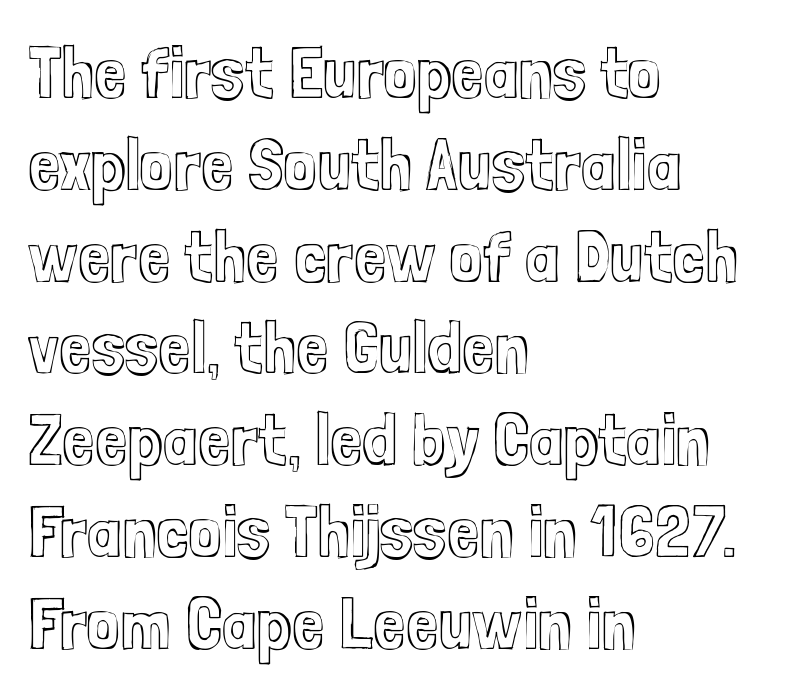
Default kerning and tracking; the words read as compact shapes. Descenders are the only things crossing below the line. Is this a fixed-width face? No — the glyphs have proportional, varying widths. Leftover space on each line is placed entirely after the last word.
